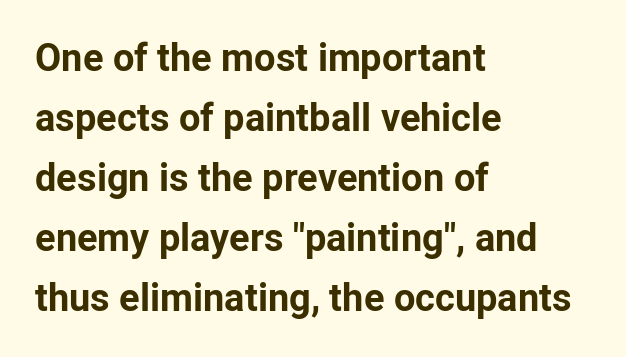
The image shows 38 px bold sans-serif type, upright; set left-aligned, normal line spacing (1.58x), normal letter spacing, not underlined; low stroke contrast and a medium x-height.
